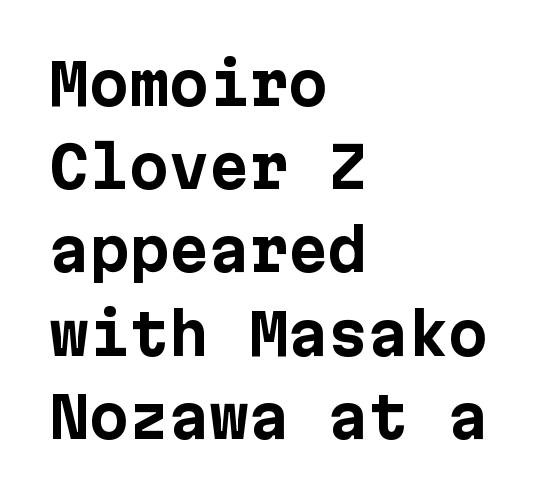
The image shows 57 px bold sans-serif type, upright; set left-aligned, normal line spacing (1.46x), normal letter spacing, not underlined; low stroke contrast and a medium x-height.
